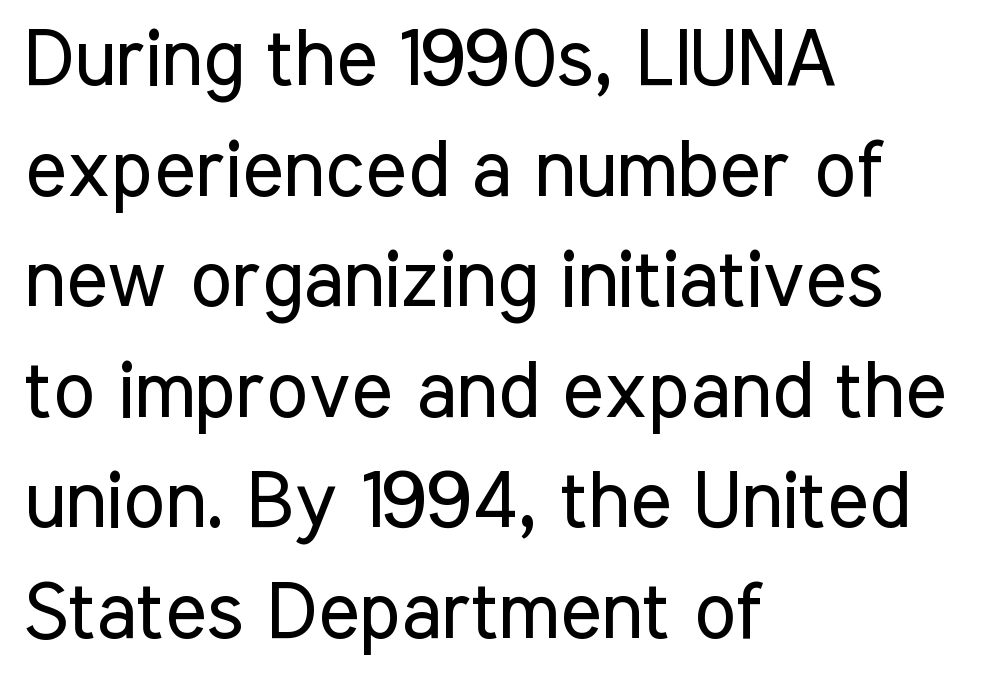
{"serif": "no", "italic": "no", "bold": "no", "weight": "regular", "width": "condensed", "stroke_contrast": "low", "x_height": "medium", "monospaced": "no", "underline": "no", "align": "left", "line_spacing": "normal", "line_spacing_ratio": 1.4, "letter_spacing": "normal", "letter_spacing_em": 0.0, "glyph_px": 79}
